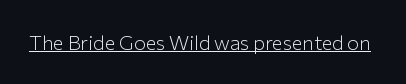
Between one letter and the next there's only the usual sliver of space. A roman cut, with each character standing at attention. The rendered words wear a rule along their underside. Heaviness? Minimal to ordinary, like unemphasized prose.
